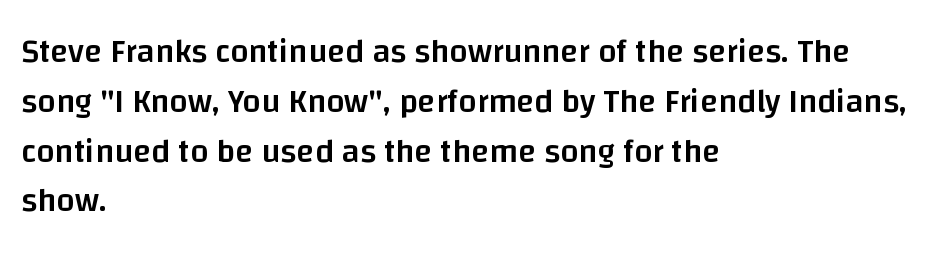
Rule under the text: the space is simply empty. Grotesque or geometric, the face here clearly has no serifs. Strokes here are thickened, but only to semibold level. Horizontal alignment here is leftward, the default for most running prose.
